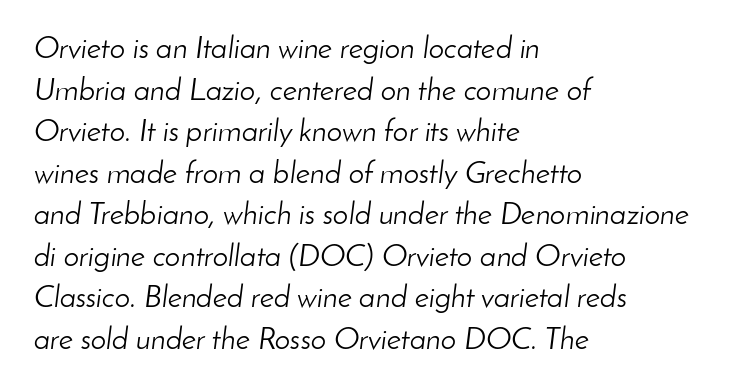
Q: Is the text bold? A: No.
Q: Is the text italic (slanted)? A: Yes, it leans right by about 8 degrees.
Q: Is the text underlined? A: No.
Q: How is the paragraph aligned? A: Left-aligned.
Q: Is the spacing between letters normal or unusually wide? A: Normal.
Q: Is the spacing between lines tight, normal or loose? A: Normal.
Q: Width (condensed, normal, or wide)? A: Normal.
Q: Stroke contrast? A: Low.
Q: x-height? A: Small.
Q: Monospaced? A: No.
